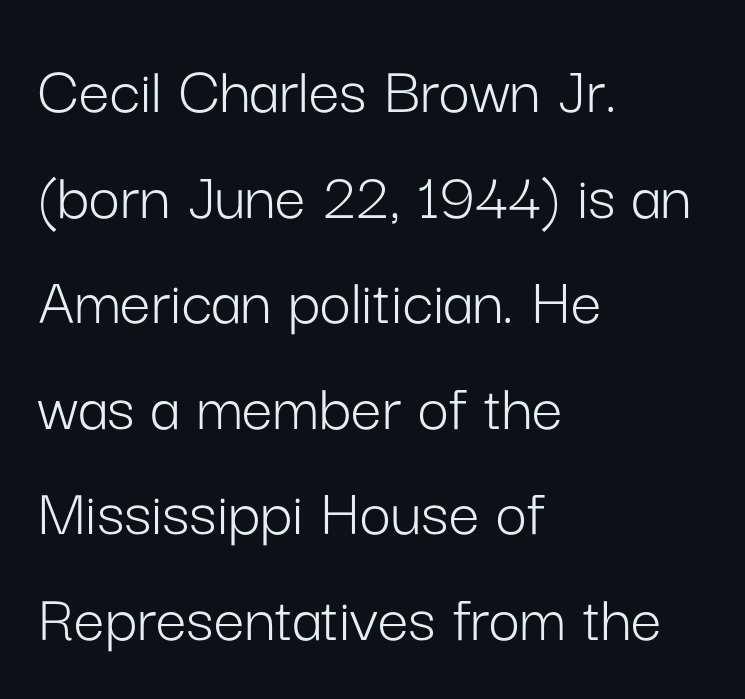
The image shows 69 px light sans-serif type, upright; set left-aligned, normal line spacing (1.53x), normal letter spacing, not underlined; low stroke contrast and a medium x-height.
